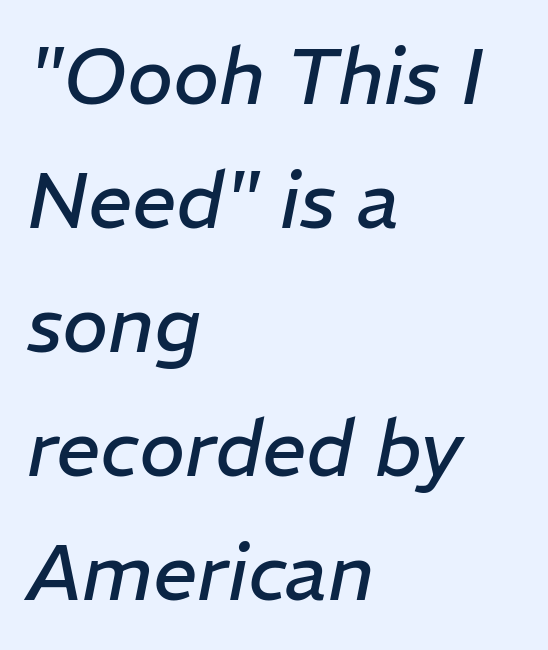
The image shows 78 px regular-weight type, italic (leaning right); set left-aligned, normal line spacing (1.59x), normal letter spacing, not underlined; low stroke contrast and a medium x-height.
